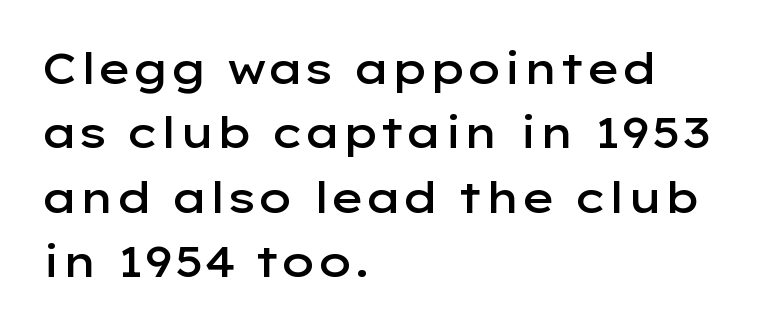
Each letter keeps its own natural width here, so spacing adapts to shape. Does the type have serifs? No, each stem ends abruptly. The paragraph has a hard left edge and a soft right edge. How heavy is the stroke? Medium-heavy — a semibold, shy of bold.
